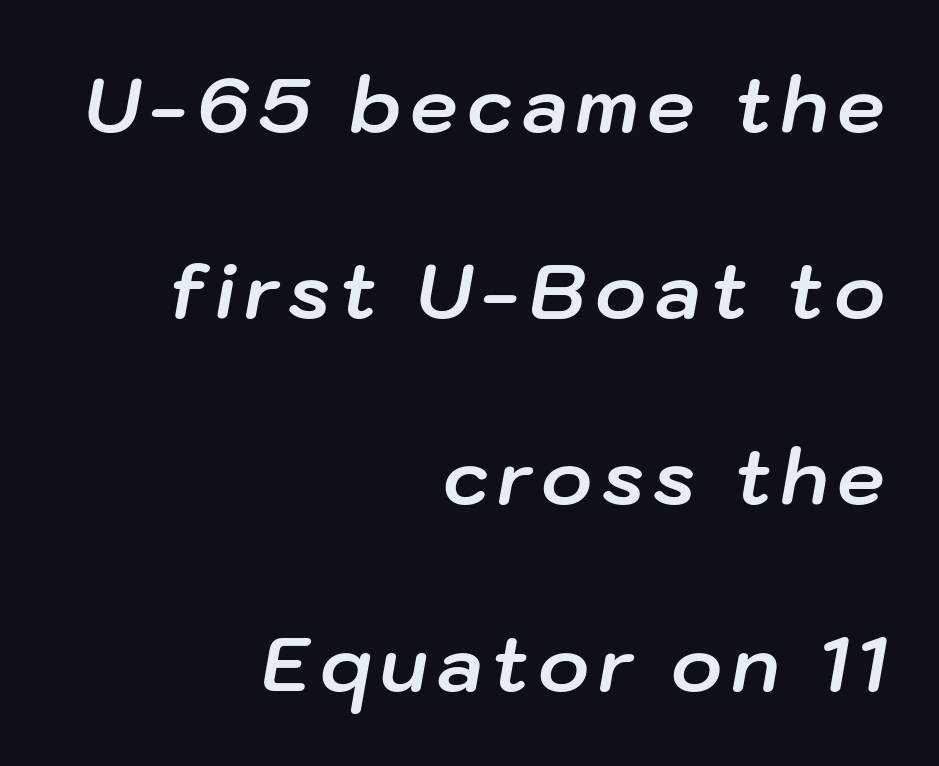
{"italic": "yes", "lean": "right", "slant_degrees": 10, "bold": "yes", "weight": "bold", "width": "normal", "stroke_contrast": "low", "x_height": "medium", "monospaced": "no", "underline": "no", "align": "right", "line_spacing": "loose", "line_spacing_ratio": 2.45, "glyph_px": 76}
